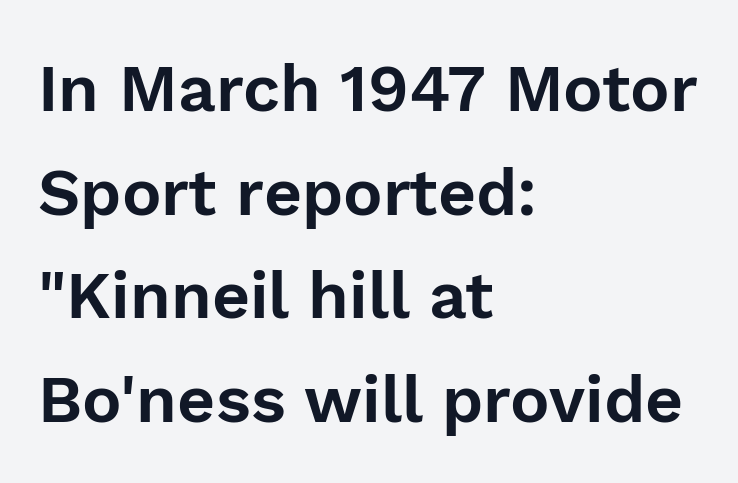
Q: Is the text italic (slanted)? A: No, it is upright.
Q: Is the typeface a serif or a sans-serif typeface? A: Sans-serif.
Q: Is the text underlined? A: No.
Q: How is the paragraph aligned? A: Left-aligned.
Q: Is the spacing between letters normal or unusually wide? A: Normal.
Q: Is the spacing between lines tight, normal or loose? A: Normal.
Q: Width (condensed, normal, or wide)? A: Normal.
Q: Stroke contrast? A: Low.
Q: x-height? A: Medium.
Q: Monospaced? A: No.
